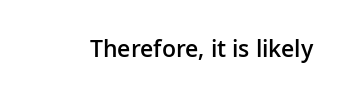
{"italic": "no", "bold": "semi", "underline": "no", "letter_spacing": "normal", "letter_spacing_em": 0.0, "glyph_px": 23}
